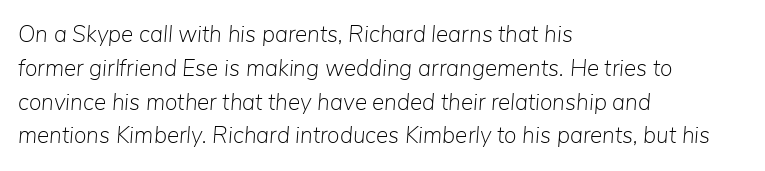
Q: Is the text bold? A: No.
Q: Is the text italic (slanted)? A: Yes, it leans right by about 5 degrees.
Q: Is the text underlined? A: No.
Q: How is the paragraph aligned? A: Left-aligned.
Q: Is the spacing between letters normal or unusually wide? A: Normal.
Q: Is the spacing between lines tight, normal or loose? A: Normal.
